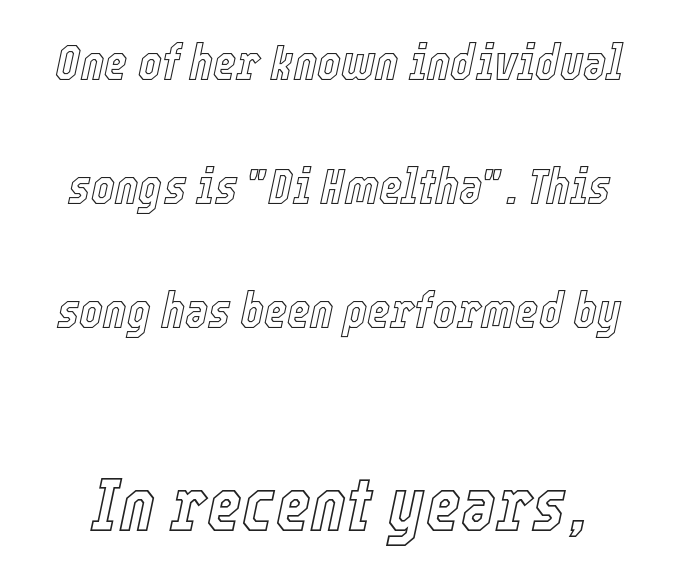
A bare baseline throughout the passage. The rendering uses a large line-height, opening up the rows. You could not count columns in this text — the font is proportionally spaced. Compared with ordinary roman type, these characters are visibly tilted. What stands out about the letter spacing? Nothing — it is the standard amount. Look at the glyph heights: the lower group is clearly the bigger setting.
